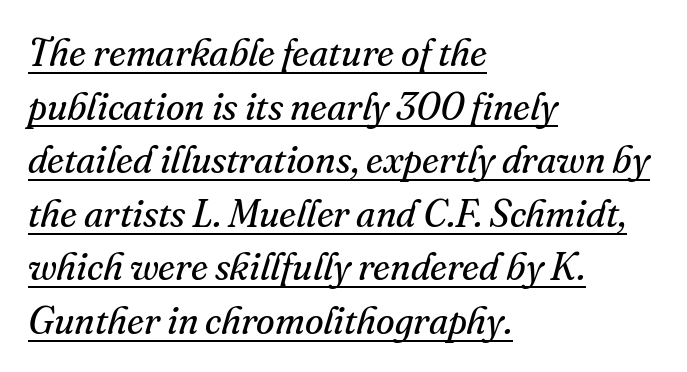
The image shows 38 px regular-weight serif type, italic (leaning right); set left-aligned, normal line spacing (1.41x), normal letter spacing, underlined; medium stroke contrast and a small x-height.
